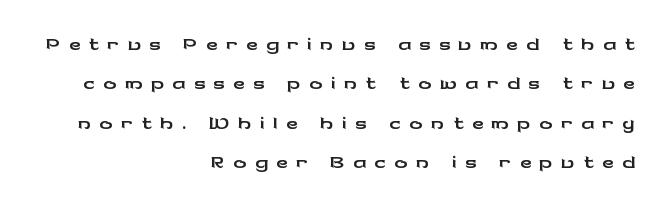
{"serif": "no", "italic": "no", "width": "wide", "stroke_contrast": "low", "x_height": "medium", "monospaced": "no", "underline": "no", "align": "right", "line_spacing_ratio": 1.19, "letter_spacing": "wide", "letter_spacing_em": 0.24, "glyph_px": 33}
